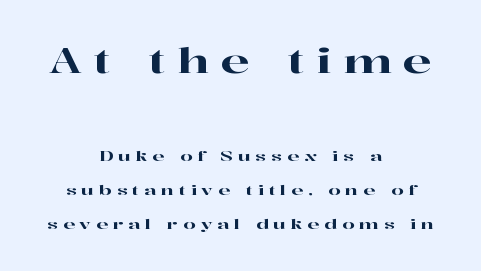
{"serif": "yes", "italic": "no", "width": "wide", "stroke_contrast": "high", "x_height": "medium", "monospaced": "no", "underline": "no", "align": "center", "line_spacing": "loose", "line_spacing_ratio": 2.41, "letter_spacing": "wide", "letter_spacing_em": 0.34, "larger_block": "first", "size_ratio": 2.43, "glyph_px": 34}
